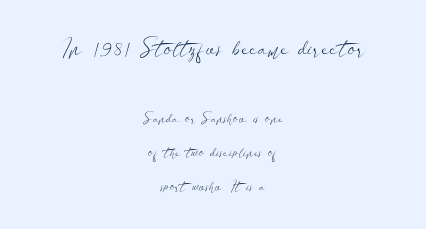
Q: Is the text bold? A: No.
Q: Is the text italic (slanted)? A: Yes.
Q: Is the text underlined? A: No.
Q: How is the paragraph aligned? A: Centered.
Q: Is the spacing between letters normal or unusually wide? A: Normal.
Q: Is the spacing between lines tight, normal or loose? A: Loose.
Q: Which block of text is set in a larger size, the first (top) or the second (bottom)? A: The first (top) one.
